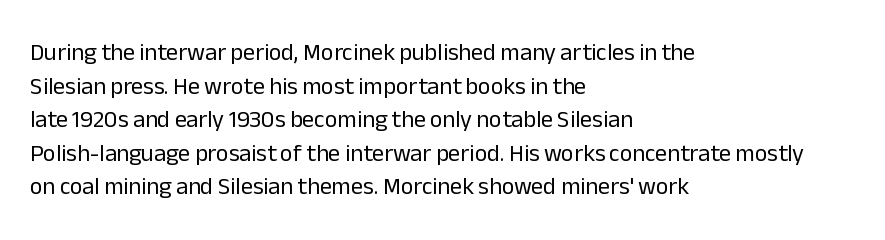
Q: Is the text bold? A: No.
Q: Is the text italic (slanted)? A: No, it is upright.
Q: Is the text underlined? A: No.
Q: How is the paragraph aligned? A: Left-aligned.
Q: Is the spacing between letters normal or unusually wide? A: Normal.
Q: Is the spacing between lines tight, normal or loose? A: Normal.
